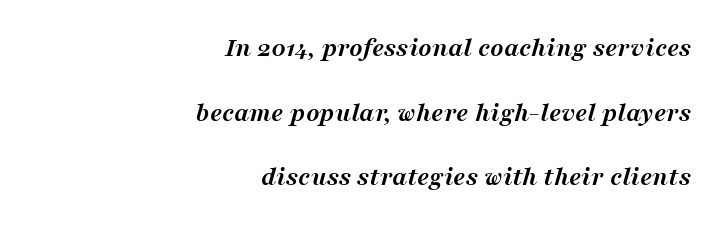
Q: Is the text bold? A: Yes.
Q: Is the text italic (slanted)? A: Yes, it leans right by about 16 degrees.
Q: Is the typeface a serif or a sans-serif typeface? A: Serif.
Q: Is the text underlined? A: No.
Q: How is the paragraph aligned? A: Right-aligned.
Q: Is the spacing between letters normal or unusually wide? A: Normal.
Q: Is the spacing between lines tight, normal or loose? A: Loose.
Q: Width (condensed, normal, or wide)? A: Normal.
Q: Stroke contrast? A: Medium.
Q: x-height? A: Medium.
Q: Monospaced? A: No.
